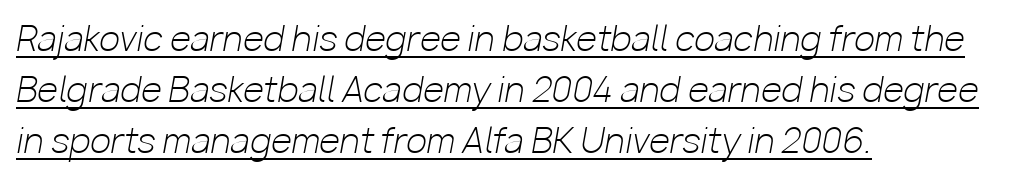
The image shows 34 px light type, italic (leaning right); set left-aligned, normal line spacing (1.5x), normal letter spacing, underlined; low stroke contrast and a medium x-height.
